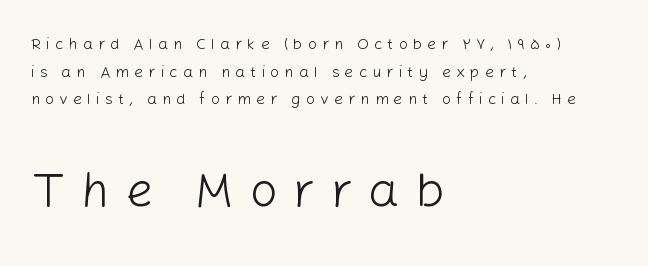
{"serif": "no", "italic": "no", "bold": "no", "weight": "light", "width": "normal", "stroke_contrast": "low", "x_height": "medium", "monospaced": "no", "underline": "no", "align": "left", "line_spacing_ratio": 1.72, "letter_spacing": "wide", "letter_spacing_em": 0.31, "larger_block": "second", "size_ratio": 3.06, "glyph_px": 49}
